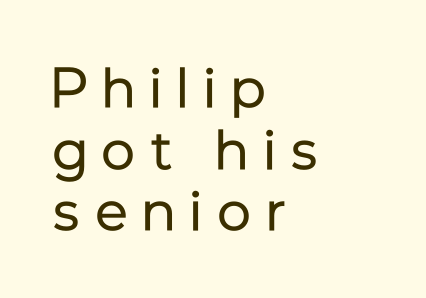
{"serif": "no", "italic": "no", "bold": "no", "weight": "regular", "width": "normal", "stroke_contrast": "low", "x_height": "medium", "monospaced": "no", "underline": "no", "align": "left", "line_spacing": "tight", "line_spacing_ratio": 1.1, "letter_spacing": "wide", "letter_spacing_em": 0.26, "glyph_px": 56}
